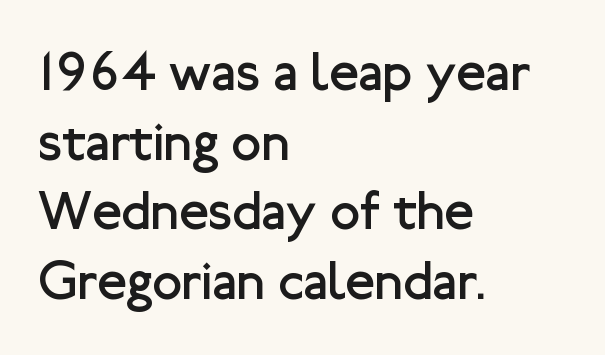
The image shows 54 px regular-weight sans-serif type, upright; set left-aligned, normal line spacing (1.29x), normal letter spacing, not underlined; low stroke contrast and a medium x-height.
